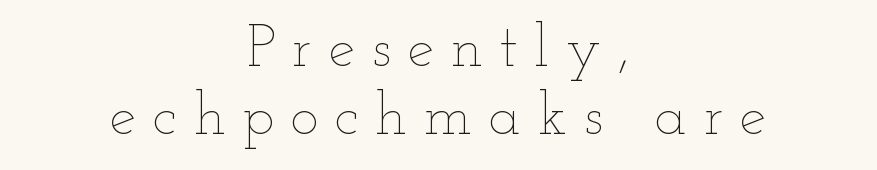
The image shows 60 px thin, wide type, upright; set centered, tight line spacing (1.13x), unusually wide letter spacing (+0.28 em), not underlined; low stroke contrast and a small x-height.
